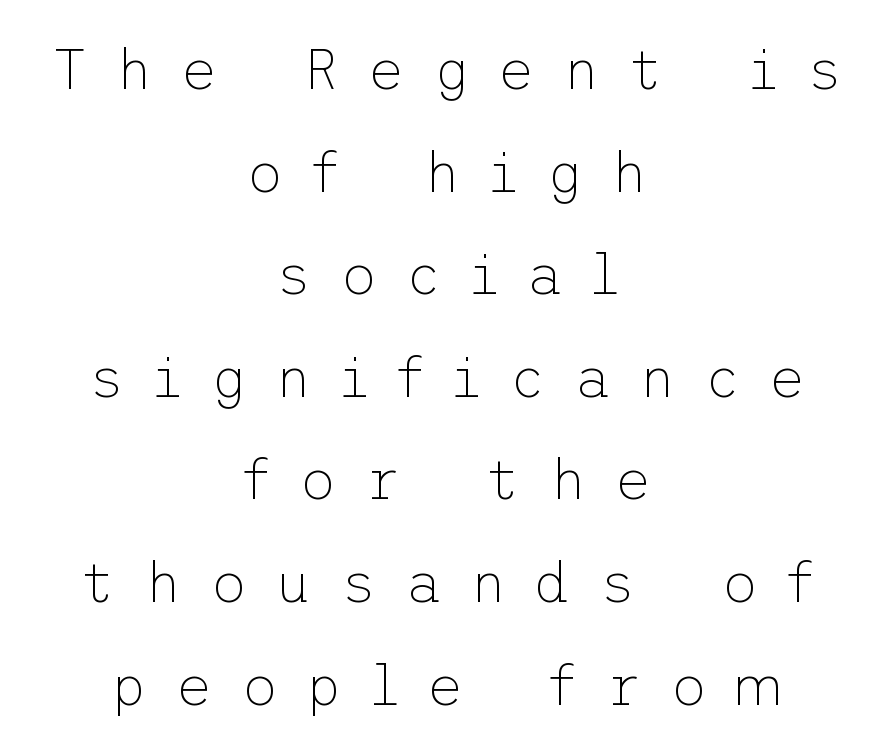
{"serif": "no", "italic": "no", "bold": "no", "weight": "thin", "width": "normal", "stroke_contrast": "low", "x_height": "medium", "underline": "no", "align": "center", "line_spacing_ratio": 1.8, "letter_spacing": "wide", "letter_spacing_em": 0.49, "glyph_px": 57}
